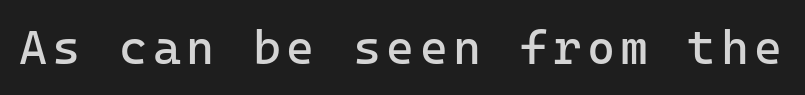
{"serif": "no", "italic": "no", "bold": "no", "weight": "regular", "width": "normal", "stroke_contrast": "low", "x_height": "medium", "underline": "no", "glyph_px": 48}
